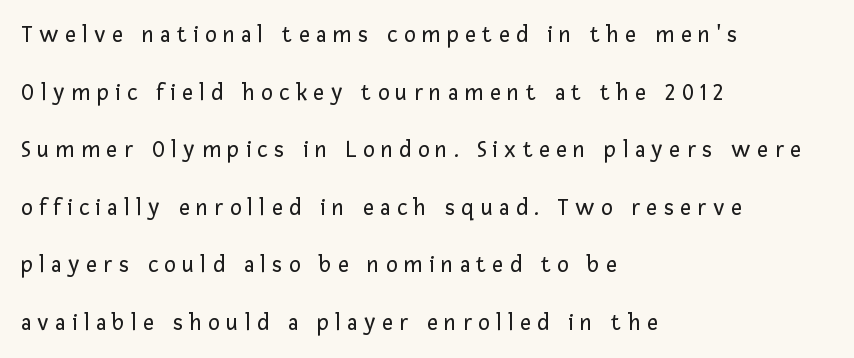
Q: Is the text bold? A: No.
Q: Is the text italic (slanted)? A: No, it is upright.
Q: Is the text underlined? A: No.
Q: How is the paragraph aligned? A: Left-aligned.
Q: Is the spacing between letters normal or unusually wide? A: Unusually wide.
Q: Is the spacing between lines tight, normal or loose? A: Loose.
